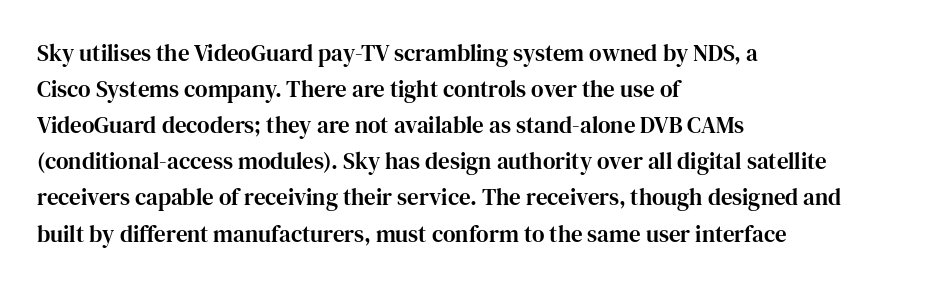
Regular leading. Check under the words: just untouched page. The type is set solid horizontally, with unmodified tracking. The paragraph has a hard left edge and a soft right edge.
